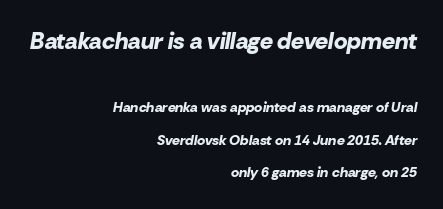
The image shows 23 px bold type, italic (leaning right); set right-aligned, loose line spacing (2.33x), normal letter spacing, not underlined; the first (top) block is 1.64x larger.
